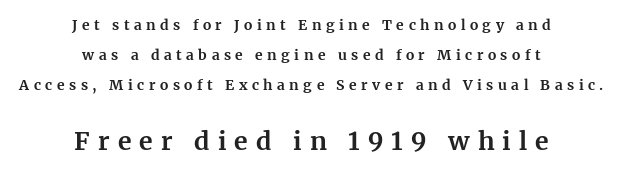
{"italic": "no", "bold": "yes", "underline": "no", "align": "center", "line_spacing": "loose", "line_spacing_ratio": 2.13, "letter_spacing": "wide", "letter_spacing_em": 0.32, "larger_block": "second", "size_ratio": 1.79, "glyph_px": 25}
